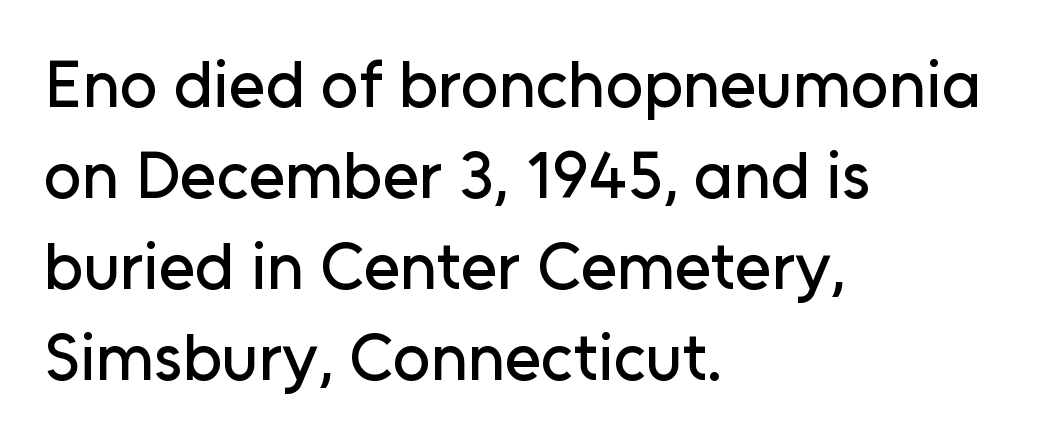
{"serif": "no", "italic": "no", "width": "normal", "stroke_contrast": "low", "x_height": "medium", "monospaced": "no", "underline": "no", "align": "left", "line_spacing": "normal", "line_spacing_ratio": 1.38, "letter_spacing": "normal", "letter_spacing_em": 0.0, "glyph_px": 66}
